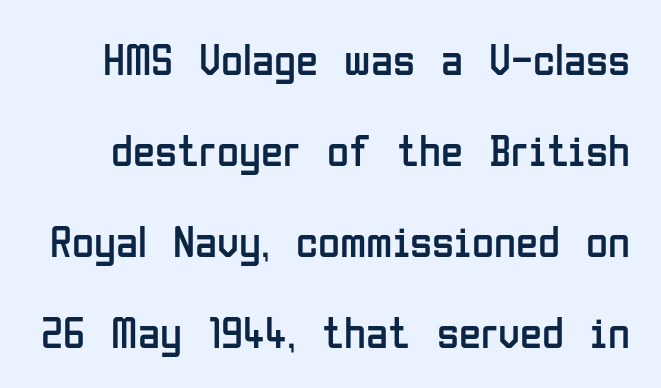
Q: Is the text bold? A: No.
Q: Is the text italic (slanted)? A: No, it is upright.
Q: Is the typeface a serif or a sans-serif typeface? A: Sans-serif.
Q: Is the text underlined? A: No.
Q: Is the spacing between letters normal or unusually wide? A: Normal.
Q: Is the spacing between lines tight, normal or loose? A: Loose.
Q: Width (condensed, normal, or wide)? A: Condensed.
Q: Stroke contrast? A: Low.
Q: x-height? A: Medium.
Q: Monospaced? A: No.
